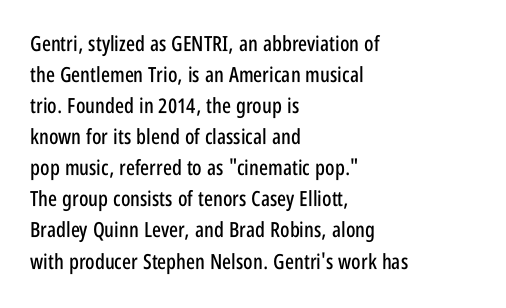
Does the copy run flush right? No — it runs flush left. The specimen reads as upright at a glance. Between one letter and the next there's only the usual sliver of space. The designer left line spacing at the default.
